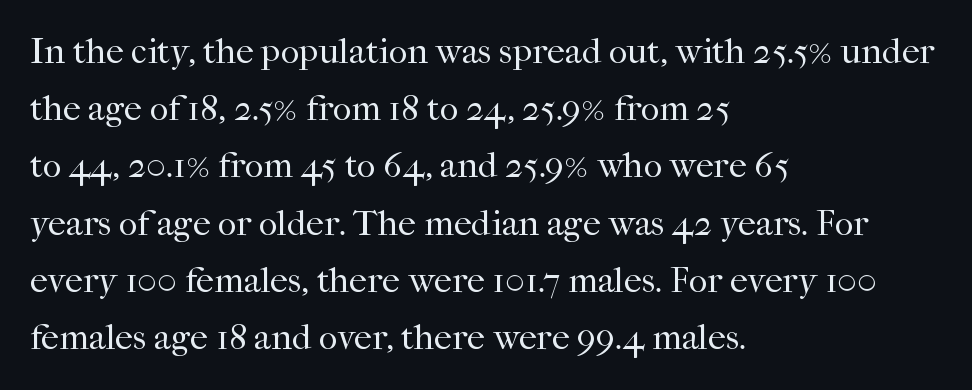
Q: Is the text bold? A: No.
Q: Is the text italic (slanted)? A: No, it is upright.
Q: Is the typeface a serif or a sans-serif typeface? A: Serif.
Q: Is the text underlined? A: No.
Q: How is the paragraph aligned? A: Left-aligned.
Q: Is the spacing between letters normal or unusually wide? A: Normal.
Q: Is the spacing between lines tight, normal or loose? A: Normal.
Q: Width (condensed, normal, or wide)? A: Normal.
Q: Stroke contrast? A: High.
Q: x-height? A: Medium.
Q: Monospaced? A: No.
